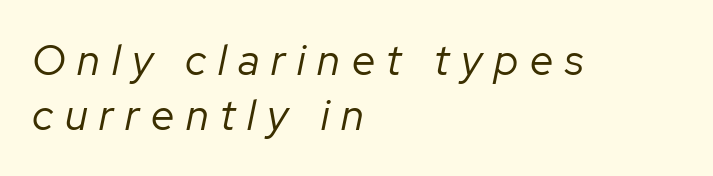
Q: Is the text bold? A: No.
Q: Is the text italic (slanted)? A: Yes, it leans right by about 12 degrees.
Q: Is the text underlined? A: No.
Q: How is the paragraph aligned? A: Left-aligned.
Q: Is the spacing between letters normal or unusually wide? A: Unusually wide.
Q: Is the spacing between lines tight, normal or loose? A: Normal.
Q: Width (condensed, normal, or wide)? A: Normal.
Q: Stroke contrast? A: Low.
Q: x-height? A: Medium.
Q: Monospaced? A: No.
